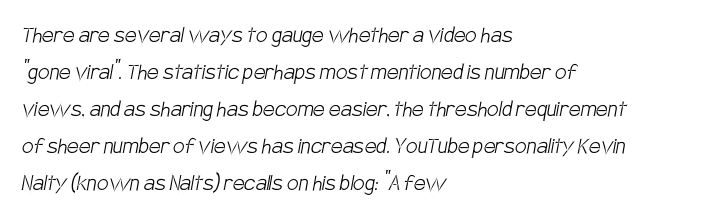
Standard letterfit; no display-style spreading of the glyphs. Stems here are at most as thick as an everyday book face. Lines of text with bare space underneath. This sample is left-justified, so line endings fall wherever the words run out. One glance says typical: line gaps are just what's usual.
